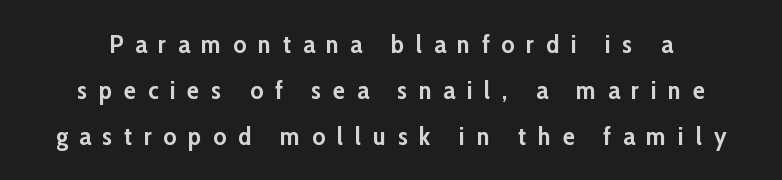
The image shows 25 px bold type, upright; set line spacing 1.84x, unusually wide letter spacing (+0.47 em), not underlined.
